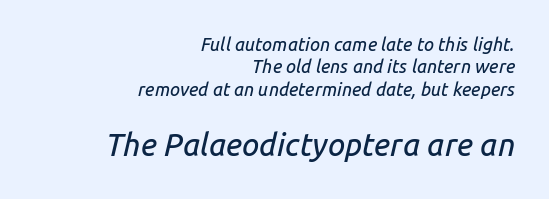
Check the space under the baseline: it is left empty. Between these two stacked blocks, the lower one wins on size. Glyph-to-glyph distance matches everyday printed text. A typesetter would call this proportional, since set widths differ per character.
